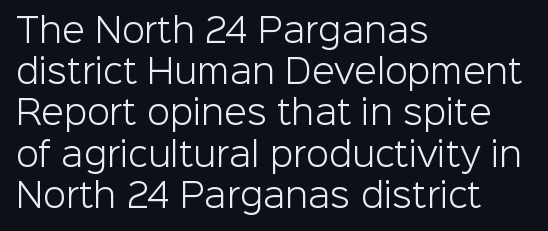
The image shows 33 px light sans-serif type, upright; set left-aligned, normal line spacing (1.25x), normal letter spacing, not underlined; low stroke contrast and a medium x-height.
